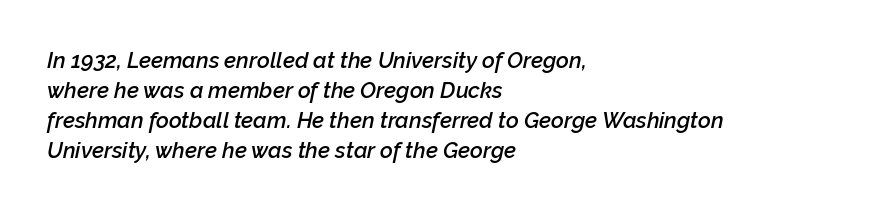
Is the block centered? No — it sits flush against the left margin. Summary of vertical rhythm: regular, with standard interline spacing. Plain, unruled lines of type. The font's italic variant was chosen for this text. These lines keep a tight, regular rhythm from letter to letter.
